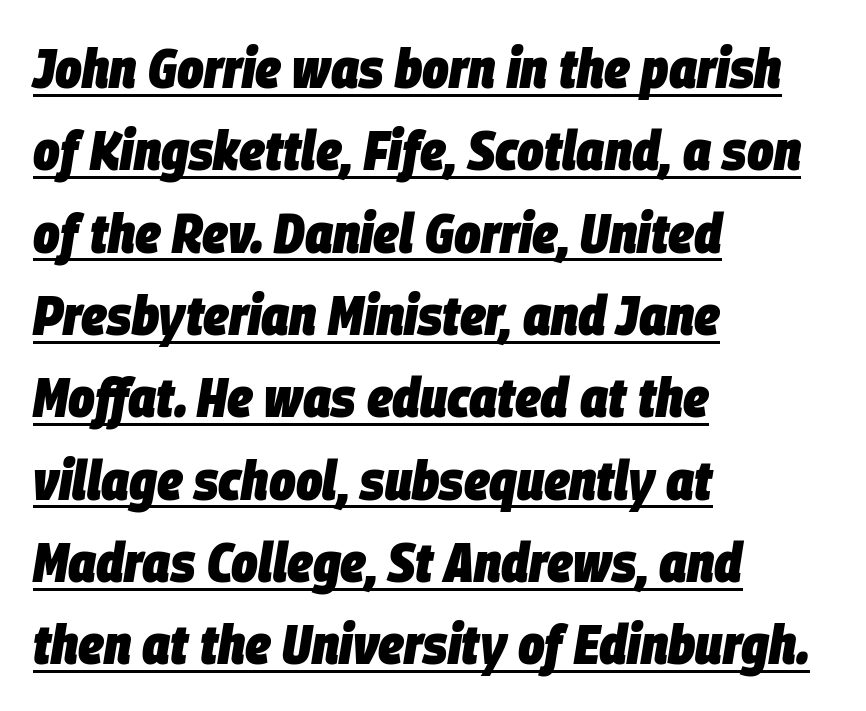
The image shows 56 px heavy, condensed type, italic (leaning right); set left-aligned, normal line spacing (1.47x), normal letter spacing, underlined; low stroke contrast and a large x-height.
